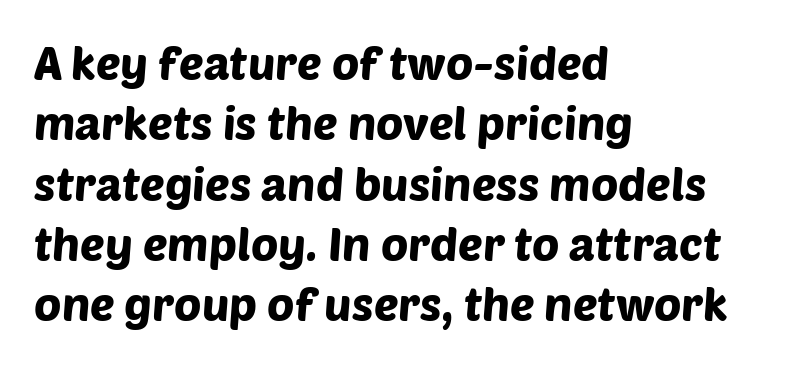
The image shows 46 px sans-serif type; set left-aligned, normal line spacing (1.31x), normal letter spacing, not underlined; low stroke contrast and a large x-height.
